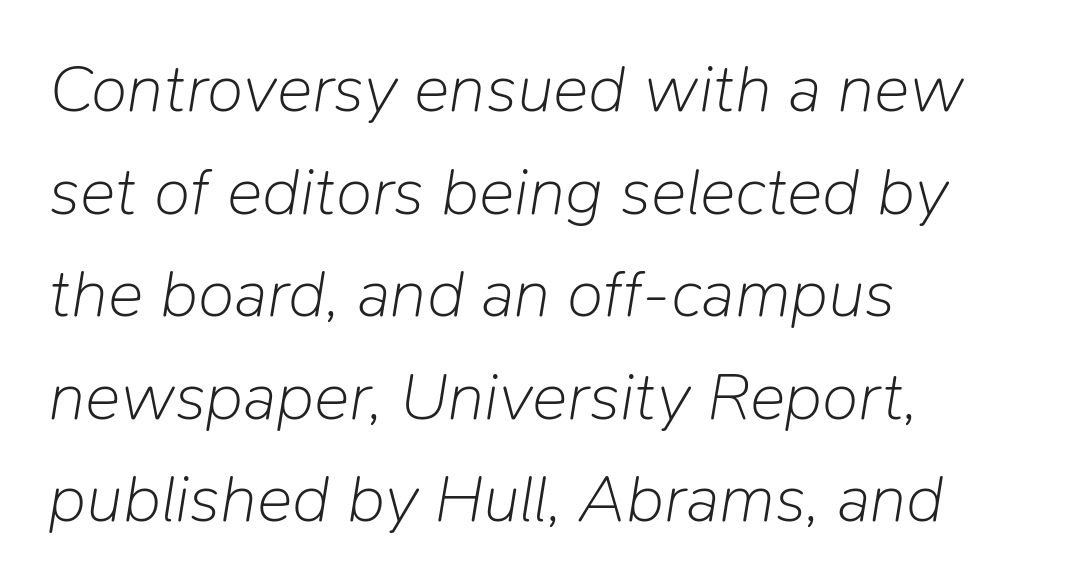
These lines are rendered in a variable-pitch font. Line beginnings align vertically; line endings do not. Does the lettering tilt? It does — this is italic. The lines sit at an ordinary, default distance from one another. Unmarked baselines from the first word to the last. A light-to-regular cut is what we see here.
